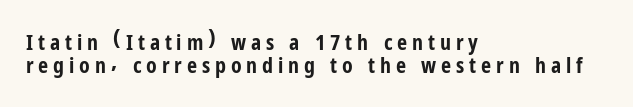
{"italic": "no", "bold": "yes", "underline": "no", "align": "left", "line_spacing": "tight", "line_spacing_ratio": 1.05, "letter_spacing": "wide", "letter_spacing_em": 0.22, "glyph_px": 22}
